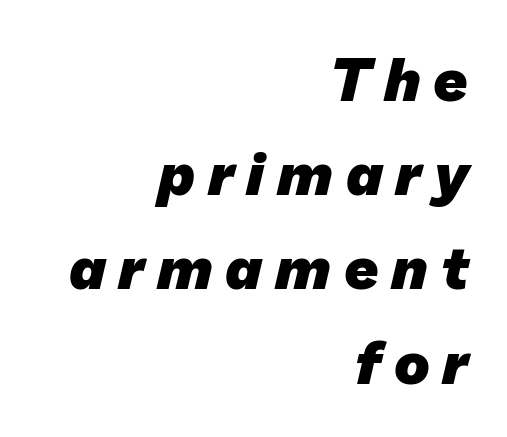
{"serif": "no", "bold": "yes", "weight": "heavy", "width": "normal", "stroke_contrast": "low", "x_height": "medium", "monospaced": "no", "underline": "no", "align": "right", "line_spacing": "normal", "line_spacing_ratio": 1.57, "letter_spacing": "wide", "letter_spacing_em": 0.21, "glyph_px": 60}
